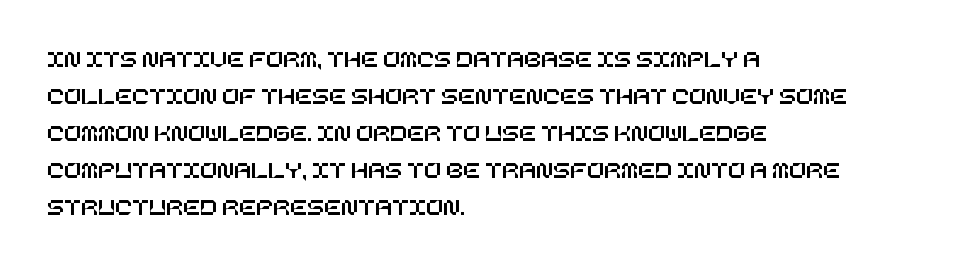
Q: Is the text italic (slanted)? A: No, it is upright.
Q: Is the text underlined? A: No.
Q: How is the paragraph aligned? A: Left-aligned.
Q: Is the spacing between letters normal or unusually wide? A: Normal.
Q: Is the spacing between lines tight, normal or loose? A: Normal.
